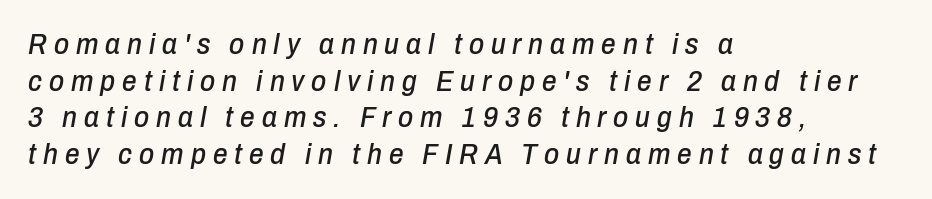
Varying glyph widths throughout — classic text-font behaviour. Notice how the passage keeps a crisp vertical edge on the left only. Short note: letters widely spaced. If you drew a line through each stem, it would be angled. Letters rest on an invisible, unmarked baseline. If you measured baseline to baseline, you'd find a middling distance.
